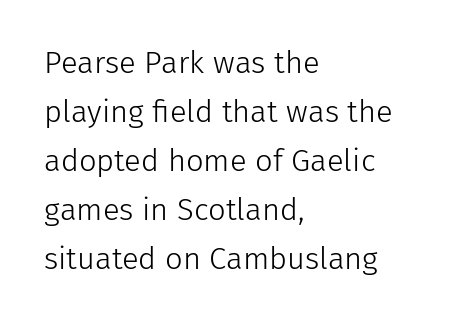
{"serif": "no", "italic": "no", "bold": "no", "weight": "light", "width": "normal", "stroke_contrast": "low", "x_height": "medium", "monospaced": "no", "underline": "no", "align": "left", "line_spacing": "normal", "line_spacing_ratio": 1.58, "letter_spacing": "normal", "letter_spacing_em": 0.0, "glyph_px": 31}
